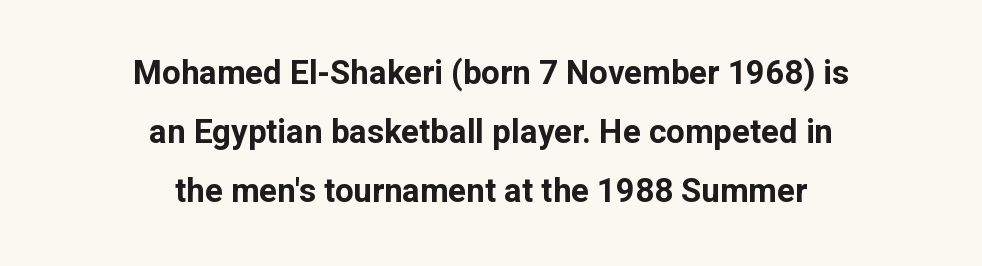
The image shows 33 px bold sans-serif type, upright; set centered, line spacing 1.79x, normal letter spacing, not underlined; low stroke contrast and a medium x-height.
